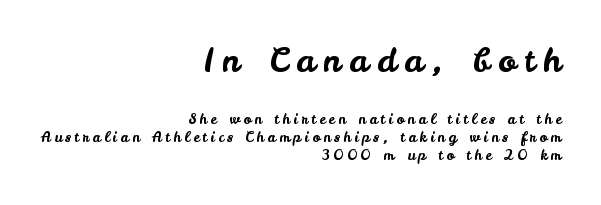
If you drew a ruler down the right edge, every line would touch it. To sum up the face: it is a sans, with no serifs. The passage shown begins with its larger block and ends with its smaller one. What's the leading like? Ordinary, nothing unusual.
